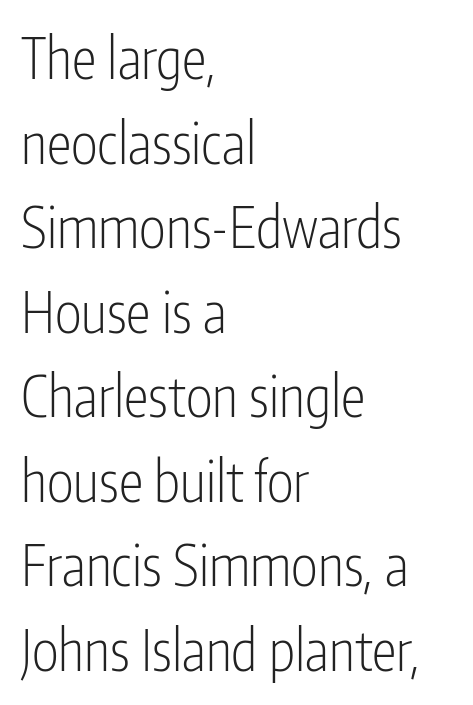
The image shows 56 px light, condensed sans-serif type, upright; set left-aligned, normal line spacing (1.51x), normal letter spacing, not underlined; low stroke contrast and a medium x-height.
